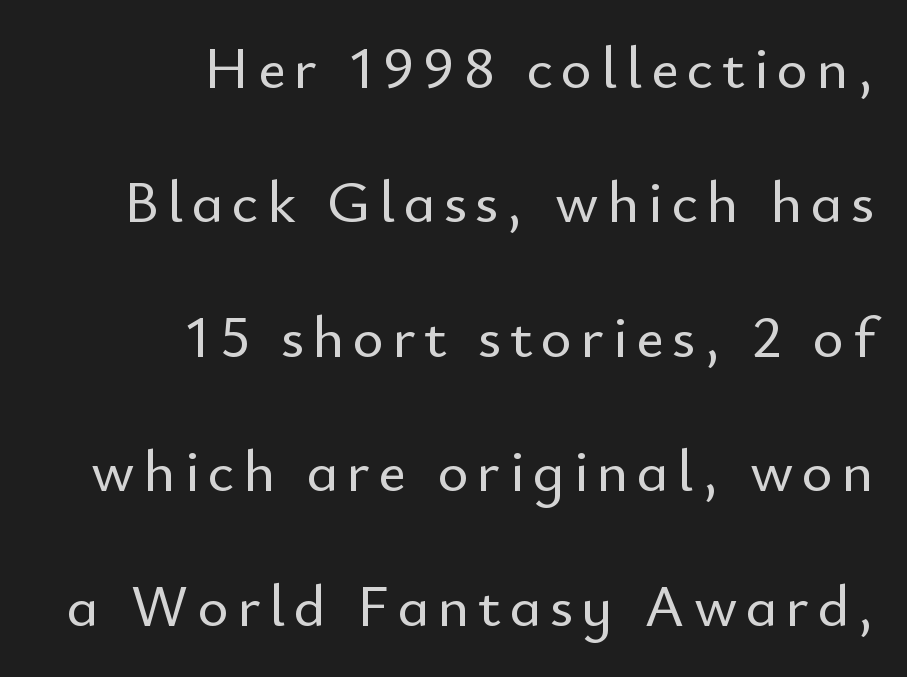
{"serif": "no", "italic": "no", "width": "normal", "stroke_contrast": "low", "x_height": "small", "monospaced": "no", "underline": "no", "align": "right", "line_spacing": "loose", "line_spacing_ratio": 2.24, "glyph_px": 60}
